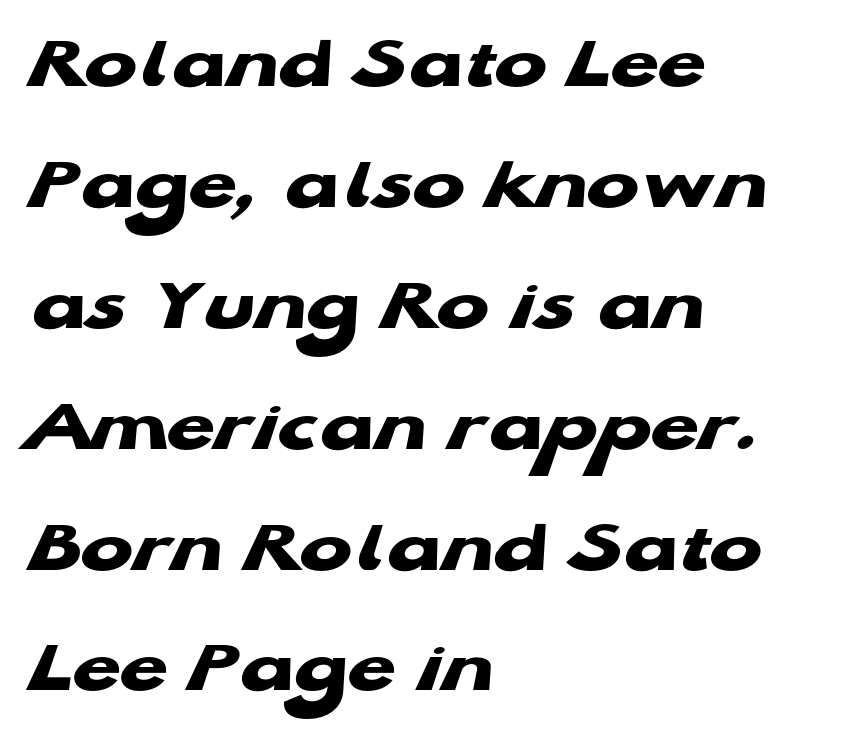
The characters look thick and weighty, a clear bold. Layout note: lines flush left. Type style note: lacks serifs. The letters advance in unequal steps, a hallmark of proportional type. Letters rest on an invisible, unmarked baseline.
